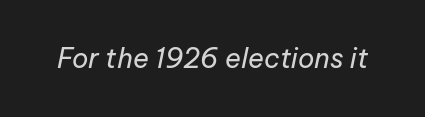
Anything drawn beneath the words? Only blank space. The text carries the slant typical of an italic or oblique font. On a weight scale, this lands at 450 or below. Observe the ordinary spacing: letters are neighbours, not strangers.
